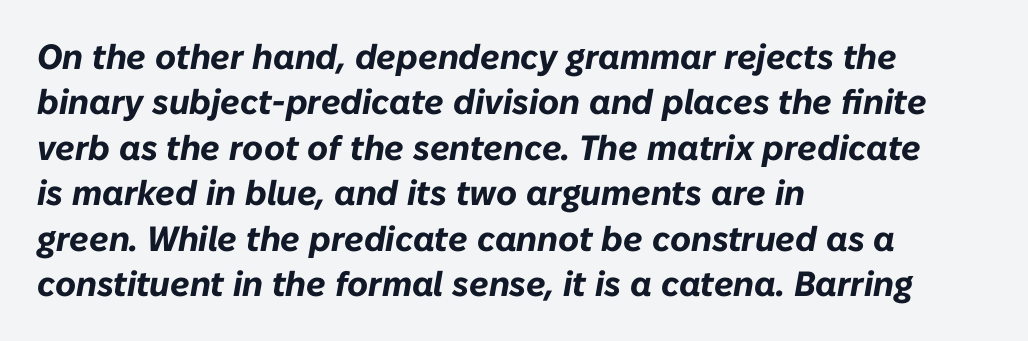
Q: Is the text bold? A: Yes.
Q: Is the text italic (slanted)? A: Yes, it leans right by about 10 degrees.
Q: Is the text underlined? A: No.
Q: How is the paragraph aligned? A: Left-aligned.
Q: Is the spacing between letters normal or unusually wide? A: Normal.
Q: Is the spacing between lines tight, normal or loose? A: Normal.
Q: Width (condensed, normal, or wide)? A: Normal.
Q: Stroke contrast? A: Low.
Q: x-height? A: Medium.
Q: Monospaced? A: No.
